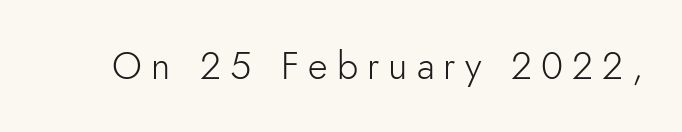
The designer went with a sans here, leaving each stem footless. Each word looks stretched out because of the extra space between its letters. Every stem runs plumb, perpendicular to the baseline. The rendering uses natural spacing where letterforms have individual widths. The weight tops out at a normal text grade.
